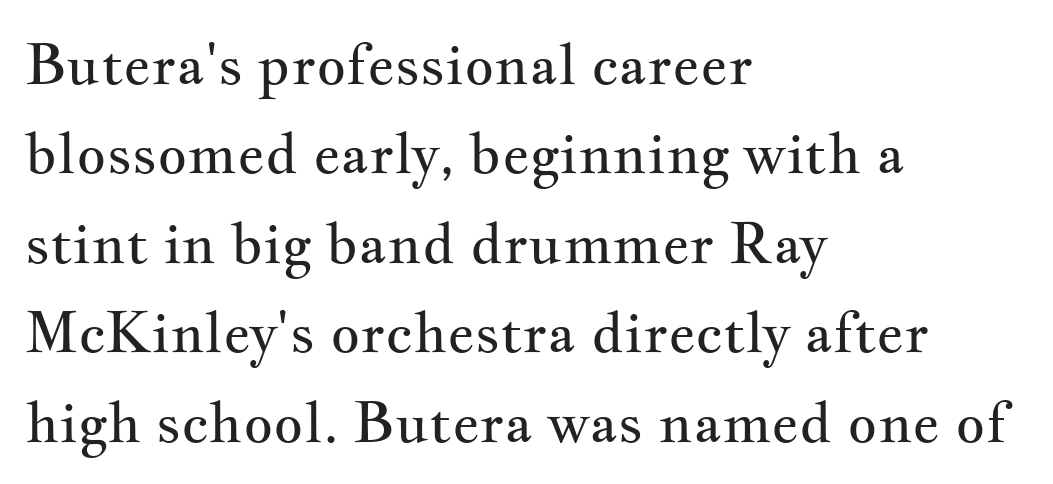
{"serif": "yes", "italic": "no", "bold": "no", "weight": "regular", "width": "wide", "stroke_contrast": "medium", "x_height": "small", "monospaced": "no", "underline": "no", "align": "left", "line_spacing": "normal", "line_spacing_ratio": 1.57, "letter_spacing": "normal", "letter_spacing_em": 0.0, "glyph_px": 57}
